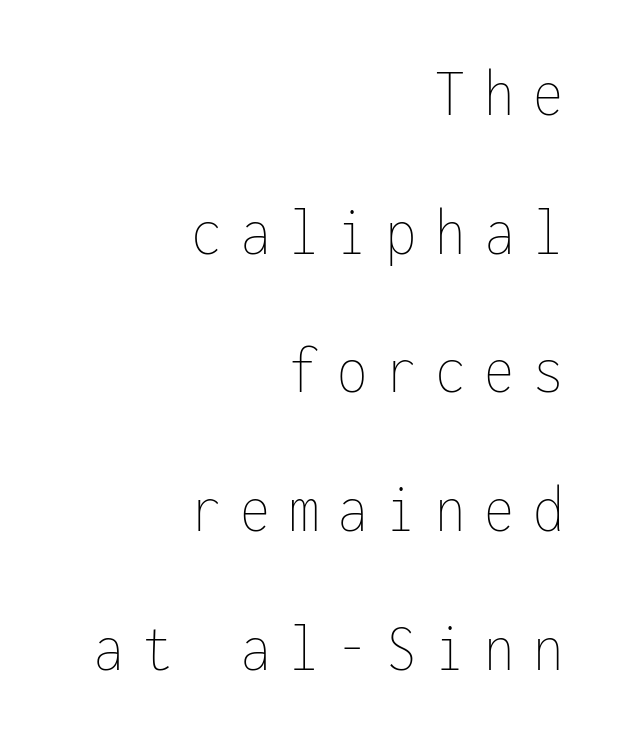
The image shows 69 px thin, condensed type, upright, monospaced; set right-aligned, loose line spacing (2.01x), unusually wide letter spacing (+0.27 em), not underlined; low stroke contrast and a medium x-height.
